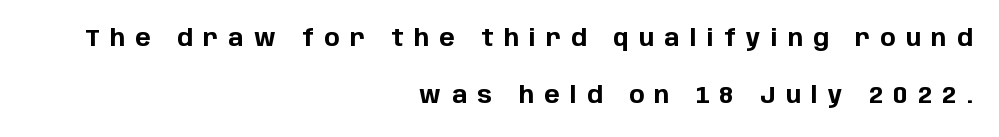
{"italic": "no", "bold": "yes", "underline": "no", "align": "right", "line_spacing": "loose", "line_spacing_ratio": 2.48, "letter_spacing": "wide", "letter_spacing_em": 0.45, "glyph_px": 23}
